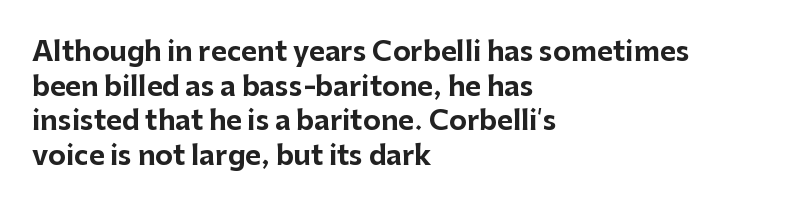
Compared with typical body copy, the letter spacing here is the same. The setting favours the left margin, as ordinary paragraphs usually do. Heft: maximum for text — a bold. Beneath every word, the page is bare. Successive baselines arrive at the customary interval. These lines were composed using upright roman letters.
